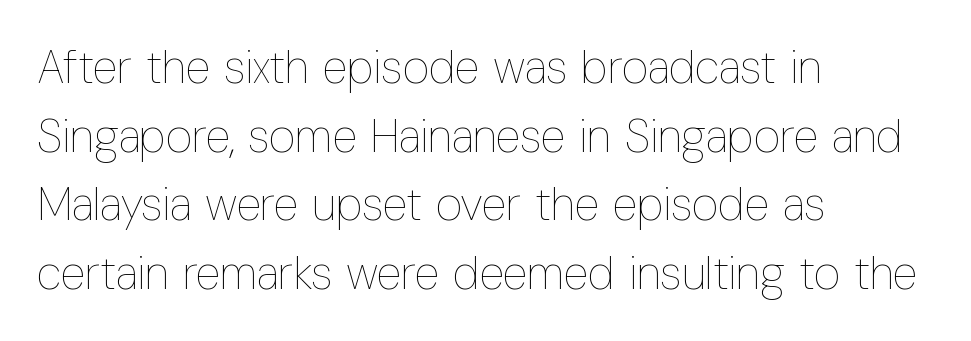
The image shows 46 px thin, condensed type, upright; set left-aligned, normal line spacing (1.49x), normal letter spacing, not underlined; low stroke contrast and a medium x-height.
